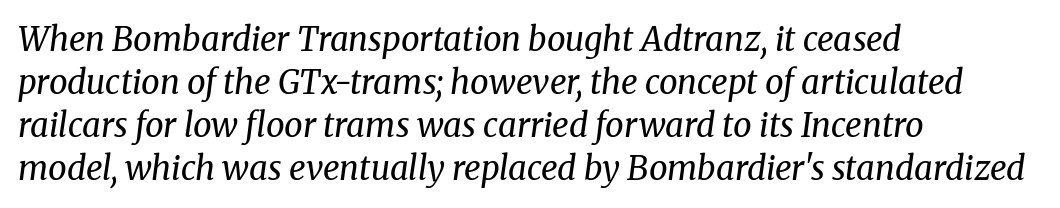
{"serif": "yes", "italic": "yes", "lean": "right", "slant_degrees": 8, "bold": "no", "weight": "regular", "width": "normal", "stroke_contrast": "medium", "x_height": "medium", "monospaced": "no", "underline": "no", "align": "left", "line_spacing": "normal", "line_spacing_ratio": 1.3, "letter_spacing": "normal", "letter_spacing_em": 0.0, "glyph_px": 33}
